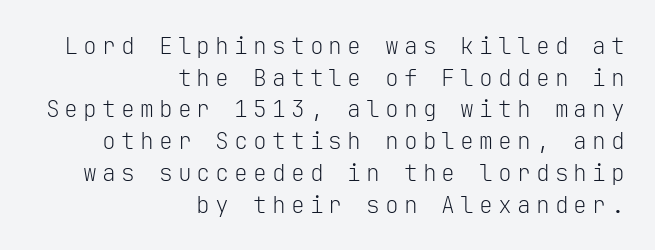
The image shows 23 px text type, upright; set right-aligned, normal line spacing (1.38x), unusually wide letter spacing (+0.22 em), not underlined.
